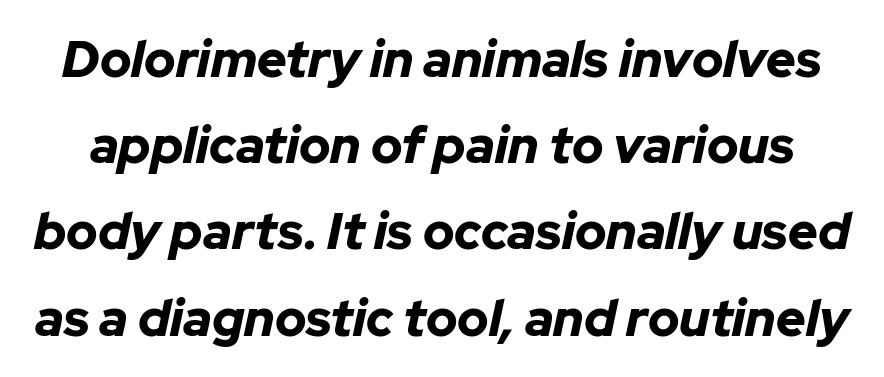
Emphasis-style slanted type is in use. A typesetter would call this proportional, since set widths differ per character. The space directly below the letters is spotless. Interline gaps are of average width in this sample.
